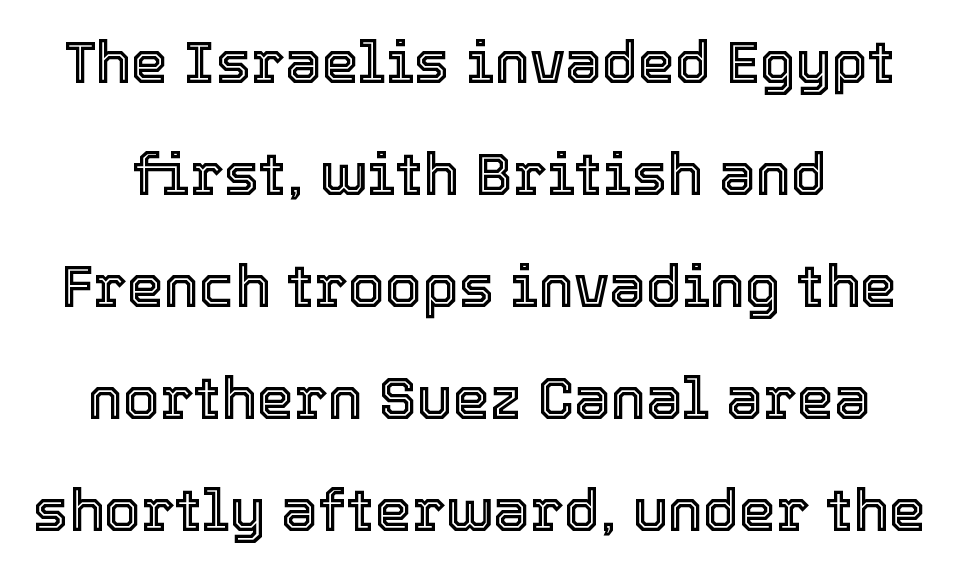
One glance says open: line gaps are wider than usual. Characters remain perfectly vertical along every line. Clear beneath every line of the passage. There is no visible air inserted between adjacent glyphs. Note the varied advance widths — an 'i' is clearly narrower than an 'm'.
